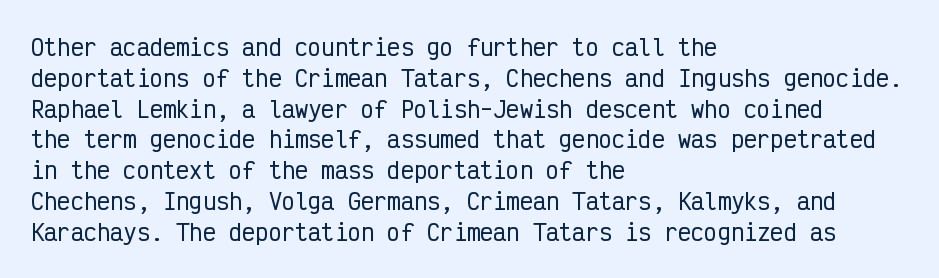
{"italic": "no", "underline": "no", "align": "left", "line_spacing": "normal", "line_spacing_ratio": 1.4, "letter_spacing": "normal", "letter_spacing_em": 0.0, "glyph_px": 22}
